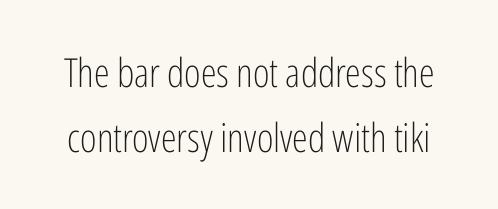
{"serif": "no", "italic": "no", "bold": "no", "weight": "light", "width": "condensed", "stroke_contrast": "low", "x_height": "medium", "monospaced": "no", "underline": "no", "line_spacing": "normal", "line_spacing_ratio": 1.63, "letter_spacing": "normal", "letter_spacing_em": 0.0, "glyph_px": 40}
